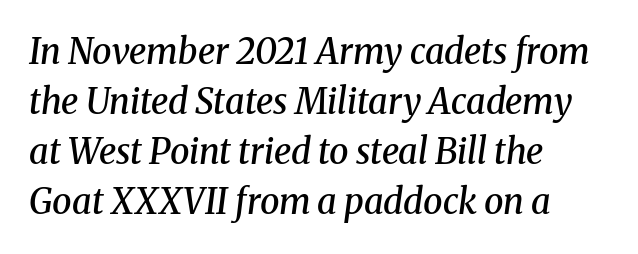
{"serif": "yes", "italic": "yes", "lean": "right", "slant_degrees": 8, "bold": "semi", "weight": "semibold", "width": "normal", "stroke_contrast": "medium", "x_height": "medium", "monospaced": "no", "underline": "no", "align": "left", "line_spacing": "normal", "line_spacing_ratio": 1.43, "letter_spacing": "normal", "letter_spacing_em": 0.0, "glyph_px": 35}
